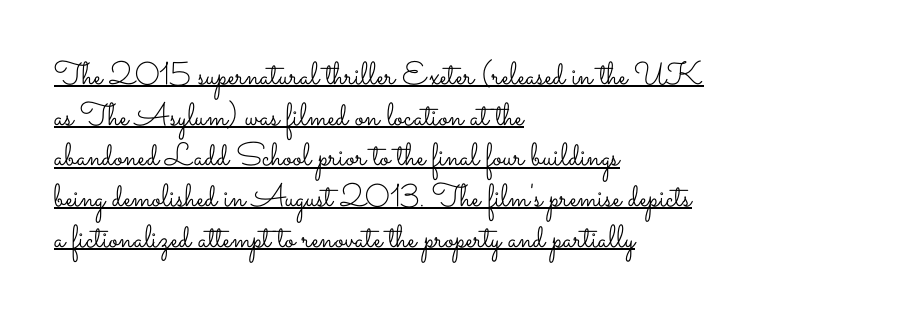
{"bold": "no", "weight": "light", "width": "wide", "stroke_contrast": "low", "x_height": "small", "monospaced": "no", "underline": "yes", "align": "left", "line_spacing": "normal", "line_spacing_ratio": 1.27, "letter_spacing": "normal", "letter_spacing_em": 0.0, "glyph_px": 32}
